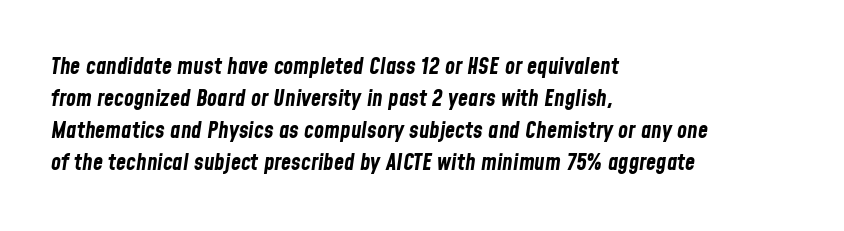
{"italic": "yes", "lean": "right", "slant_degrees": 8, "bold": "yes", "underline": "no", "align": "left", "line_spacing": "normal", "line_spacing_ratio": 1.39, "letter_spacing": "normal", "letter_spacing_em": 0.0, "glyph_px": 23}
